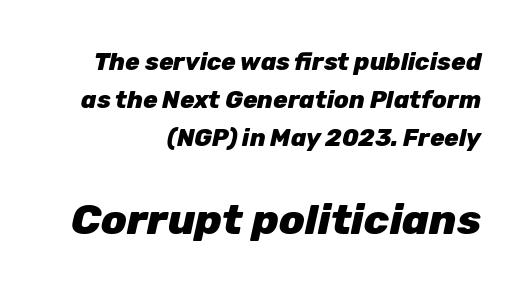
The image shows 42 px heavy type, italic (leaning right); set right-aligned, normal line spacing (1.58x), normal letter spacing, not underlined; the second (bottom) block is 1.75x larger; low stroke contrast and a medium x-height.
